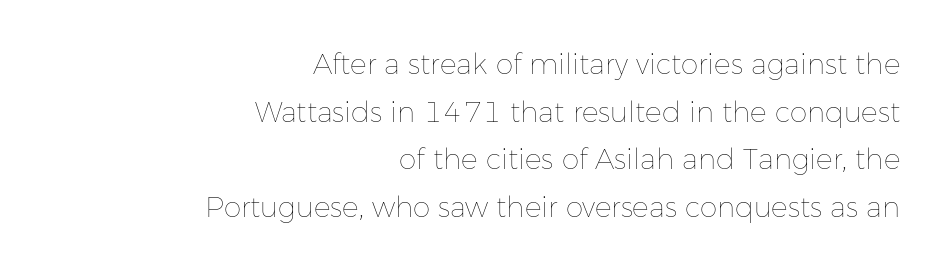
Nope, not italic — everything's standing straight. The rendering uses natural spacing where letterforms have individual widths. Stems here are at most as thick as an everyday book face. Does the copy run flush right? Yes — the right margin is perfectly even. Whoever set this chose a conventional vertical rhythm.
